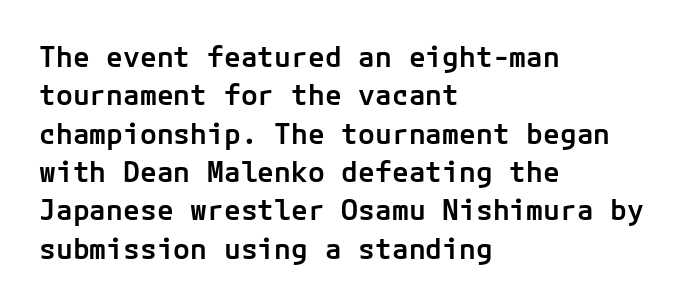
The image shows 28 px semibold sans-serif type, upright; set left-aligned, normal line spacing (1.37x), normal letter spacing, not underlined; low stroke contrast and a medium x-height.
